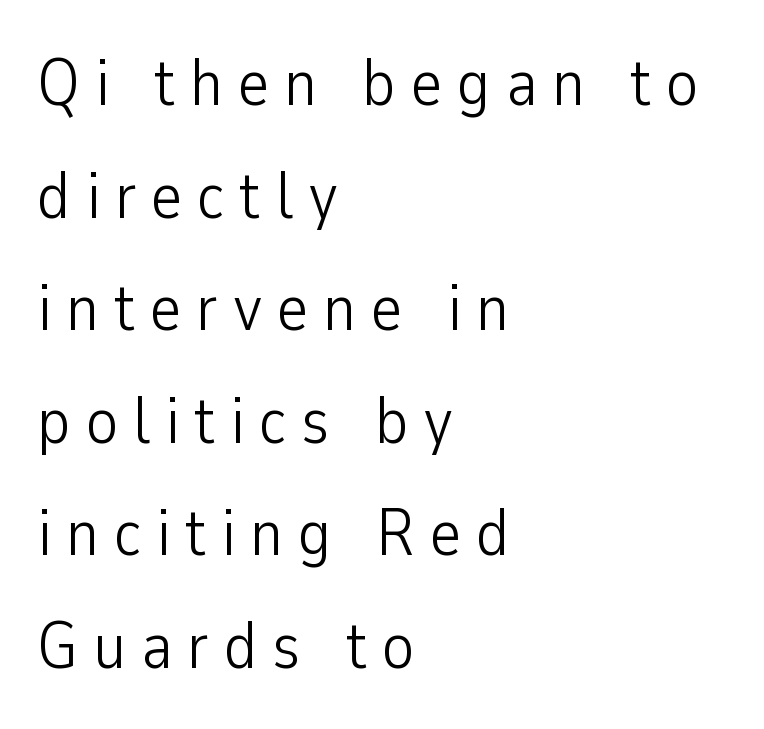
Q: Is the text bold? A: No.
Q: Is the text italic (slanted)? A: No, it is upright.
Q: Is the typeface a serif or a sans-serif typeface? A: Sans-serif.
Q: Is the text underlined? A: No.
Q: How is the paragraph aligned? A: Left-aligned.
Q: Is the spacing between letters normal or unusually wide? A: Unusually wide.
Q: Is the spacing between lines tight, normal or loose? A: Normal.
Q: Width (condensed, normal, or wide)? A: Condensed.
Q: Stroke contrast? A: Low.
Q: x-height? A: Medium.
Q: Monospaced? A: No.
